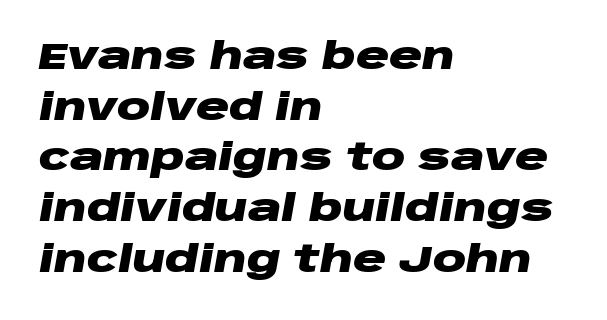
The image shows 37 px heavy, wide type, italic (leaning right); set left-aligned, normal line spacing (1.37x), normal letter spacing, not underlined; low stroke contrast and a large x-height.
